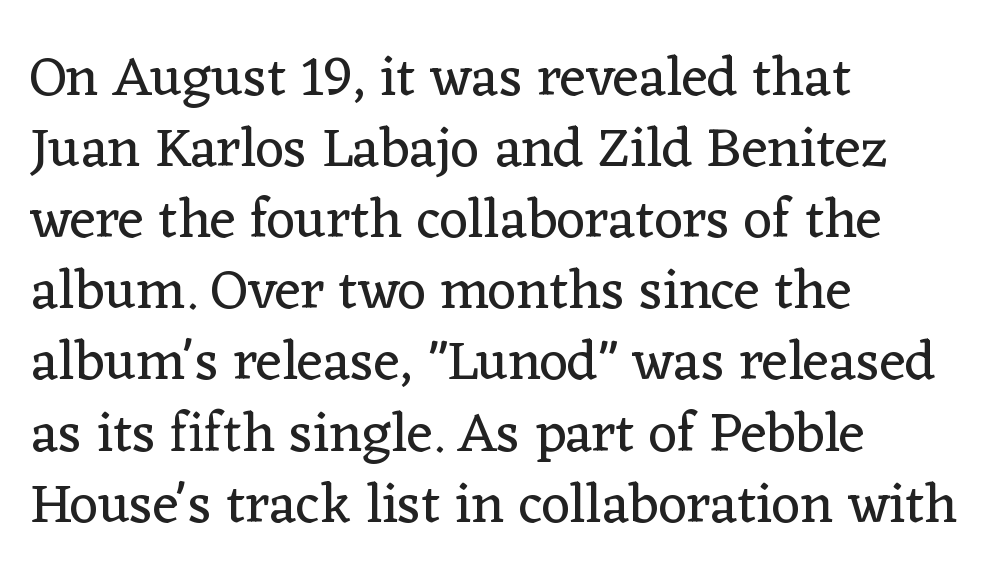
{"serif": "yes", "italic": "no", "bold": "no", "weight": "regular", "width": "normal", "stroke_contrast": "low", "x_height": "medium", "monospaced": "no", "underline": "no", "align": "left", "line_spacing": "normal", "line_spacing_ratio": 1.27, "letter_spacing": "normal", "letter_spacing_em": 0.0, "glyph_px": 56}
